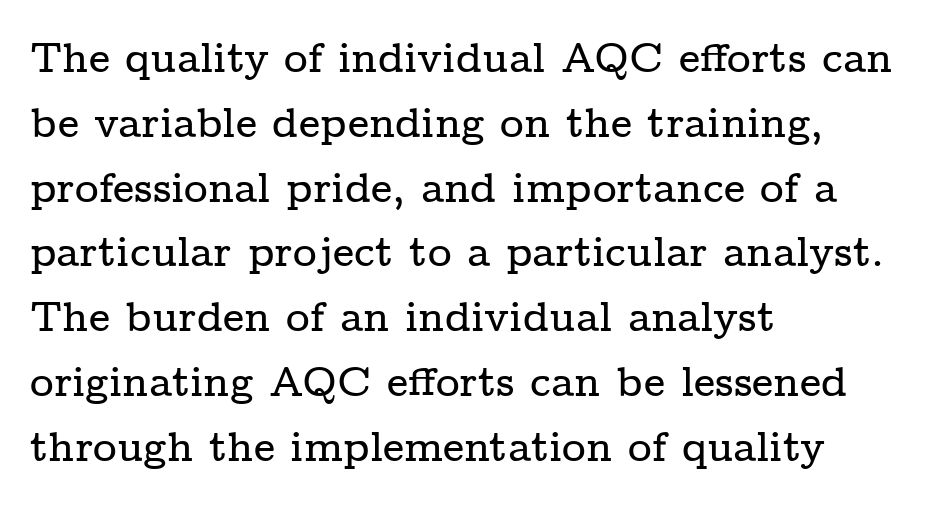
Q: Is the text italic (slanted)? A: No, it is upright.
Q: Is the typeface a serif or a sans-serif typeface? A: Serif.
Q: Is the text underlined? A: No.
Q: How is the paragraph aligned? A: Left-aligned.
Q: Is the spacing between letters normal or unusually wide? A: Normal.
Q: Is the spacing between lines tight, normal or loose? A: Normal.
Q: Width (condensed, normal, or wide)? A: Wide.
Q: Stroke contrast? A: Low.
Q: x-height? A: Medium.
Q: Monospaced? A: No.
